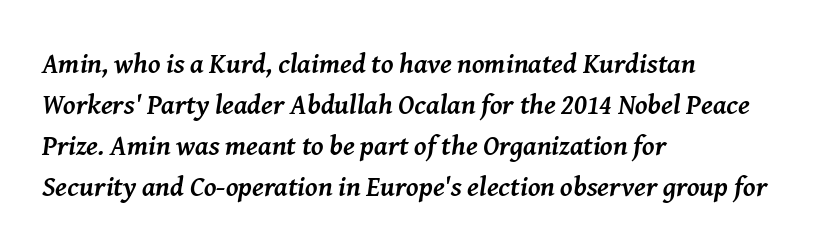
The image shows 28 px semibold serif type, italic (leaning right); set left-aligned, normal line spacing (1.46x), normal letter spacing, not underlined; medium stroke contrast and a medium x-height.
